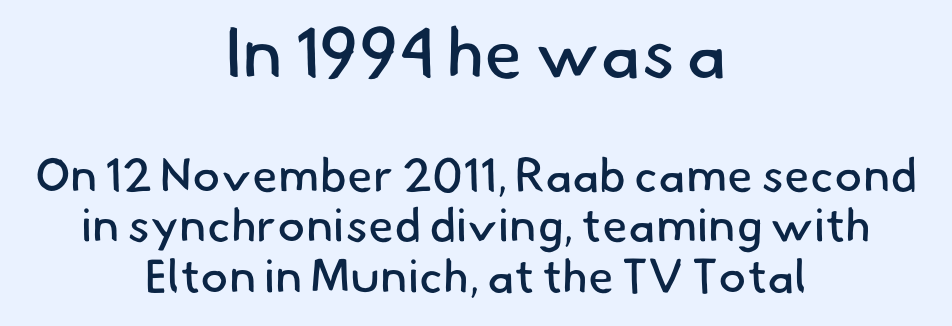
{"serif": "no", "bold": "no", "weight": "regular", "width": "normal", "stroke_contrast": "low", "x_height": "small", "monospaced": "no", "underline": "no", "align": "center", "line_spacing": "tight", "line_spacing_ratio": 1.08, "letter_spacing": "normal", "letter_spacing_em": 0.0, "larger_block": "first", "size_ratio": 1.49, "glyph_px": 70}
